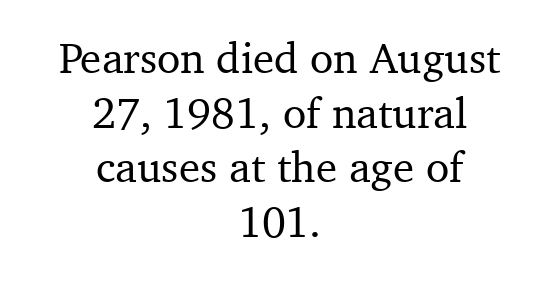
Q: Is the text italic (slanted)? A: No, it is upright.
Q: Is the typeface a serif or a sans-serif typeface? A: Serif.
Q: Is the text underlined? A: No.
Q: How is the paragraph aligned? A: Centered.
Q: Is the spacing between letters normal or unusually wide? A: Normal.
Q: Is the spacing between lines tight, normal or loose? A: Normal.
Q: Width (condensed, normal, or wide)? A: Normal.
Q: Stroke contrast? A: Medium.
Q: x-height? A: Medium.
Q: Monospaced? A: No.
